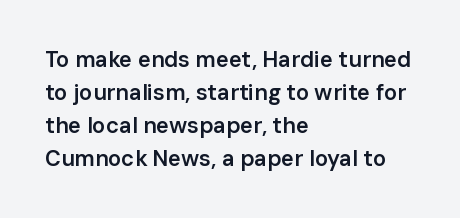
The image shows 22 px text type, upright; set left-aligned, normal line spacing (1.5x), normal letter spacing, not underlined.
